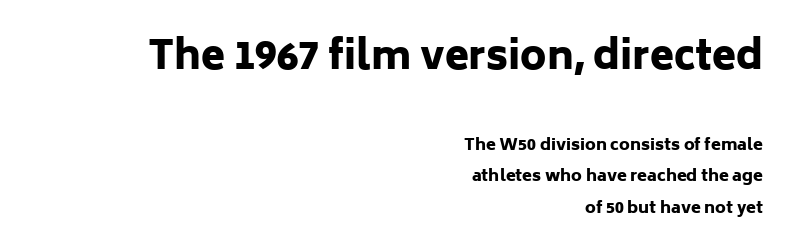
Two sizes are in play, and the larger belongs to the first block. Rendered with straight, roman letterforms. Letter spacing: default. Typographically, this falls in the sans-serif category. A student would call this right alignment; a typographer would say flush right, rag left. Looks like regular typesetting: each glyph gets only the width it needs.
